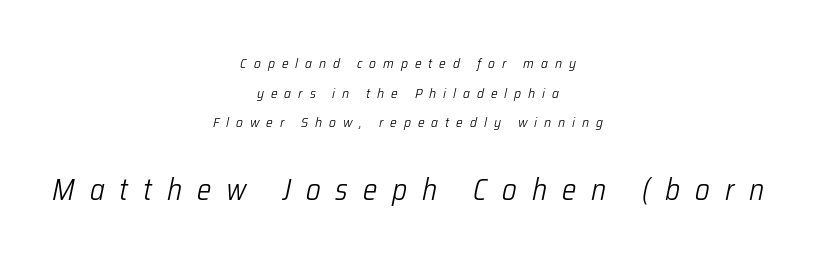
Q: Is the text bold? A: No.
Q: Is the text italic (slanted)? A: Yes, it leans right by about 12 degrees.
Q: Is the text underlined? A: No.
Q: How is the paragraph aligned? A: Centered.
Q: Is the spacing between letters normal or unusually wide? A: Unusually wide.
Q: Is the spacing between lines tight, normal or loose? A: Loose.
Q: Which block of text is set in a larger size, the first (top) or the second (bottom)? A: The second (bottom) one.
Q: Width (condensed, normal, or wide)? A: Condensed.
Q: Stroke contrast? A: Low.
Q: x-height? A: Medium.
Q: Monospaced? A: No.
